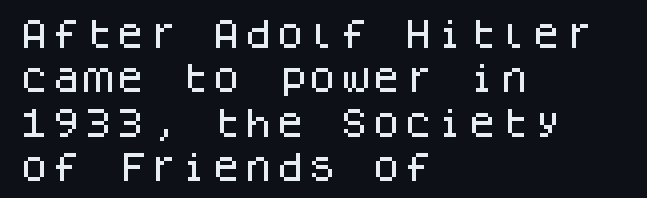
Spacing verdict: monospaced, one width for all characters. Leading matches the norm, producing a regular column. Designer's note — italics off, roman on. Underlining? Definitely not there.
